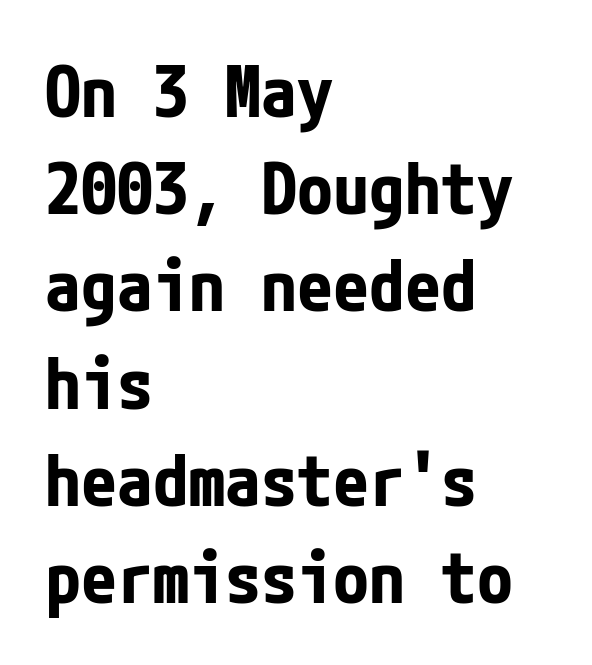
Quick note: underline off. The rendering anchors every line to the left-hand side. Here the glyphs are tracked normally, forming tight word shapes. Unlike italic type, these characters show no tilt at all.
